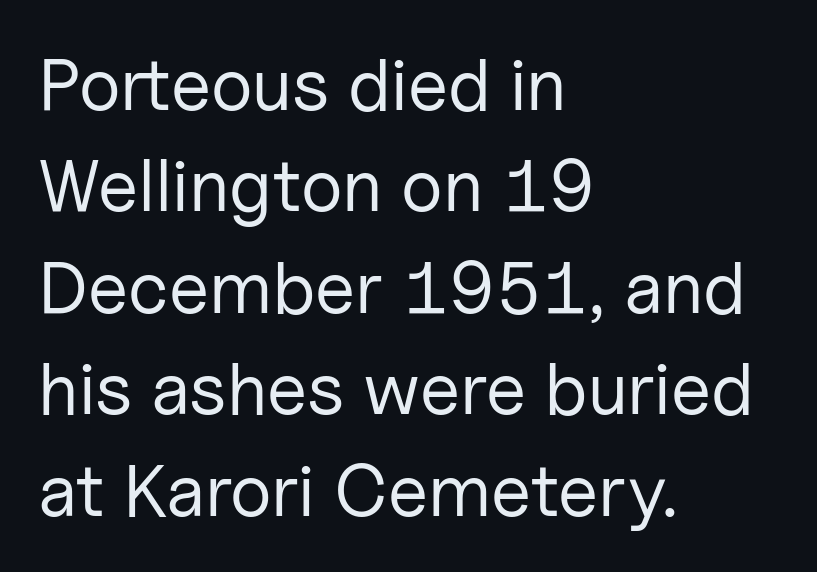
Q: Is the text bold? A: No.
Q: Is the text italic (slanted)? A: No, it is upright.
Q: Is the typeface a serif or a sans-serif typeface? A: Sans-serif.
Q: Is the text underlined? A: No.
Q: How is the paragraph aligned? A: Left-aligned.
Q: Is the spacing between letters normal or unusually wide? A: Normal.
Q: Is the spacing between lines tight, normal or loose? A: Normal.
Q: Width (condensed, normal, or wide)? A: Normal.
Q: Stroke contrast? A: Low.
Q: x-height? A: Medium.
Q: Monospaced? A: No.
